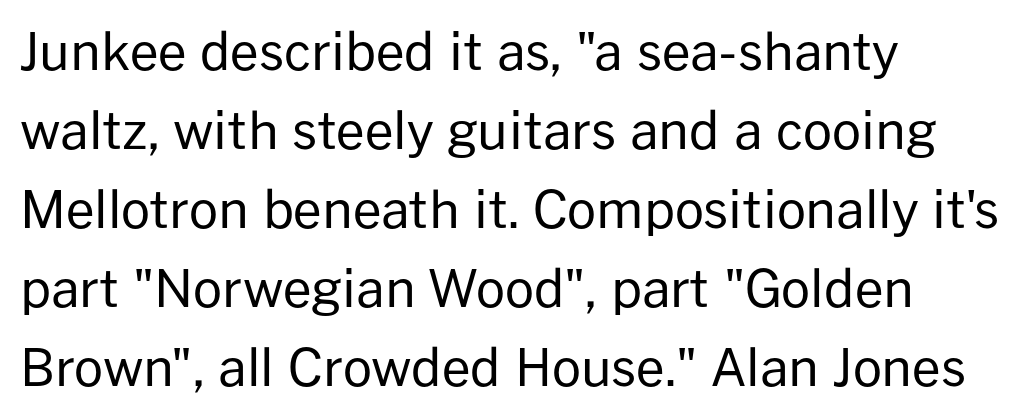
Q: Is the text bold? A: No.
Q: Is the text italic (slanted)? A: No, it is upright.
Q: Is the typeface a serif or a sans-serif typeface? A: Sans-serif.
Q: Is the text underlined? A: No.
Q: How is the paragraph aligned? A: Left-aligned.
Q: Is the spacing between letters normal or unusually wide? A: Normal.
Q: Is the spacing between lines tight, normal or loose? A: Normal.
Q: Width (condensed, normal, or wide)? A: Normal.
Q: Stroke contrast? A: Low.
Q: x-height? A: Medium.
Q: Monospaced? A: No.
